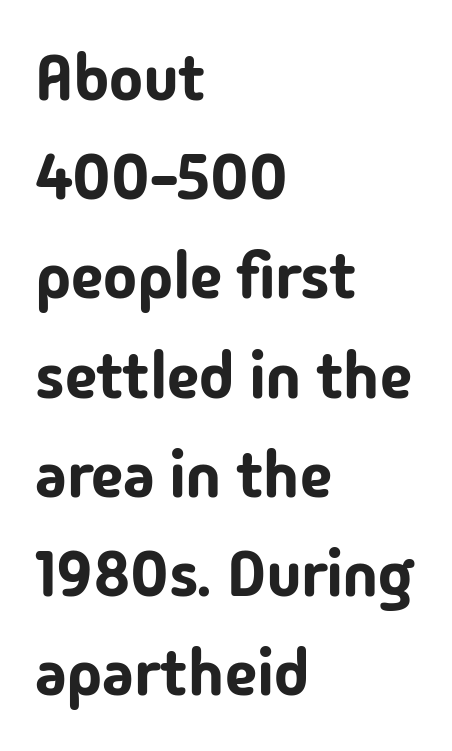
{"serif": "no", "italic": "no", "width": "normal", "stroke_contrast": "low", "x_height": "medium", "monospaced": "no", "underline": "no", "align": "left", "line_spacing": "normal", "line_spacing_ratio": 1.55, "letter_spacing": "normal", "letter_spacing_em": 0.0, "glyph_px": 64}
